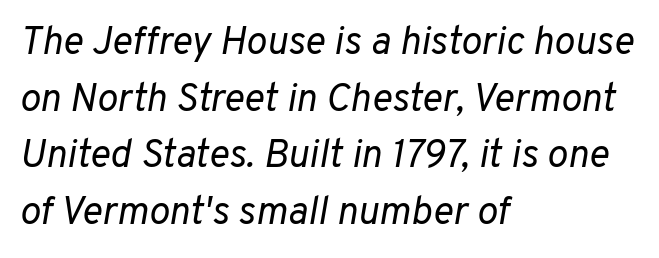
Q: Is the text bold? A: No.
Q: Is the text italic (slanted)? A: Yes, it leans right by about 10 degrees.
Q: Is the text underlined? A: No.
Q: How is the paragraph aligned? A: Left-aligned.
Q: Is the spacing between letters normal or unusually wide? A: Normal.
Q: Is the spacing between lines tight, normal or loose? A: Normal.
Q: Width (condensed, normal, or wide)? A: Normal.
Q: Stroke contrast? A: Low.
Q: x-height? A: Medium.
Q: Monospaced? A: No.
